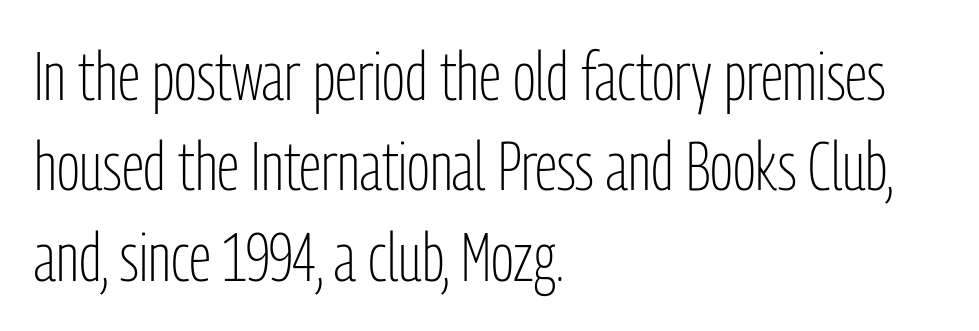
Q: Is the text bold? A: No.
Q: Is the text italic (slanted)? A: No, it is upright.
Q: Is the typeface a serif or a sans-serif typeface? A: Sans-serif.
Q: Is the text underlined? A: No.
Q: How is the paragraph aligned? A: Left-aligned.
Q: Is the spacing between letters normal or unusually wide? A: Normal.
Q: Is the spacing between lines tight, normal or loose? A: Normal.
Q: Width (condensed, normal, or wide)? A: Condensed.
Q: Stroke contrast? A: Low.
Q: x-height? A: Medium.
Q: Monospaced? A: No.
